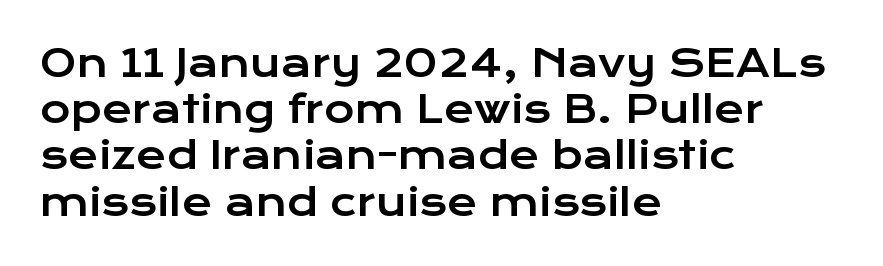
{"serif": "no", "italic": "no", "width": "wide", "stroke_contrast": "low", "x_height": "medium", "monospaced": "no", "underline": "no", "align": "left", "line_spacing": "normal", "line_spacing_ratio": 1.25, "letter_spacing": "normal", "letter_spacing_em": 0.0, "glyph_px": 37}
